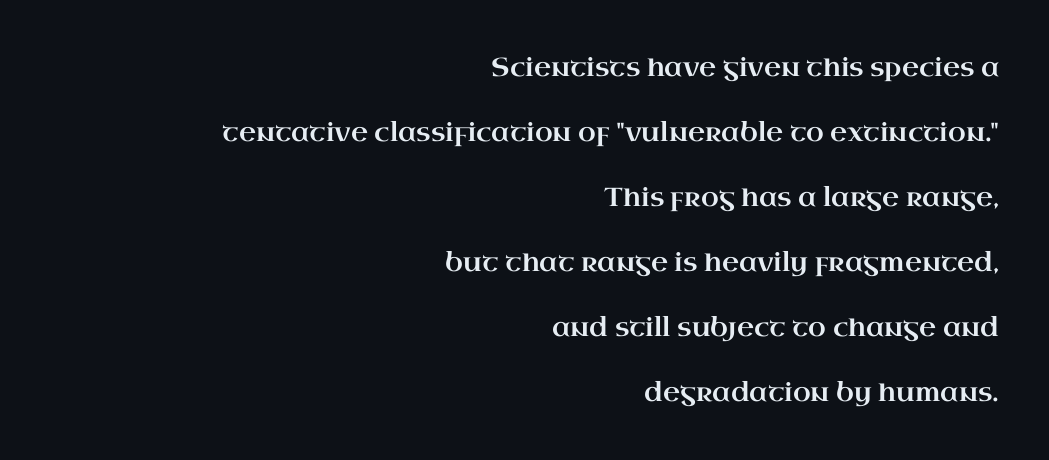
Q: Is the text italic (slanted)? A: No, it is upright.
Q: Is the text underlined? A: No.
Q: How is the paragraph aligned? A: Right-aligned.
Q: Is the spacing between letters normal or unusually wide? A: Normal.
Q: Is the spacing between lines tight, normal or loose? A: Loose.
